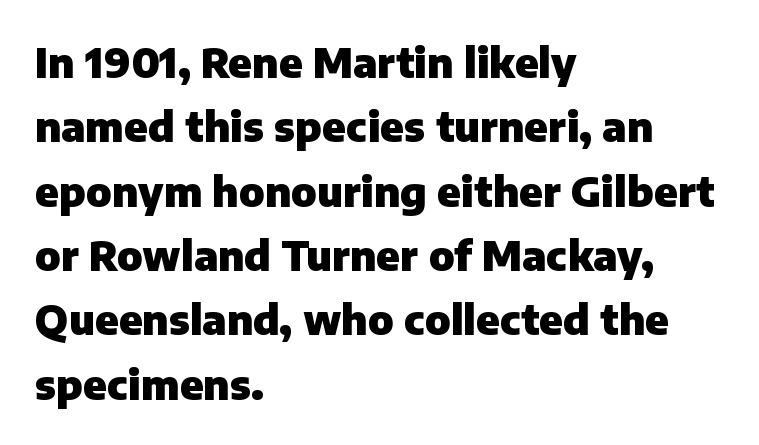
Reading down the column, the eye jumps a familiar distance to each next line. I'd call this a sans setting — the letters go barefoot. Varying glyph widths throughout — classic text-font behaviour. Look at the tracking — it's just the regular setting, nothing added. The font is running at its bold setting.
